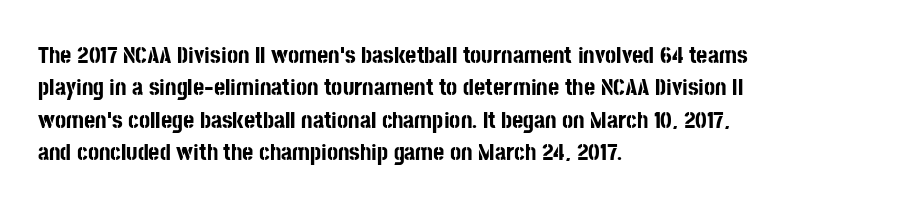
Whoever set this chose a conventional vertical rhythm. Emphasis by weight is at full strength: bold. The setting favours the left margin, as ordinary paragraphs usually do. Glance below the letters and you will spot only blank space. Rendered with straight, roman letterforms.
